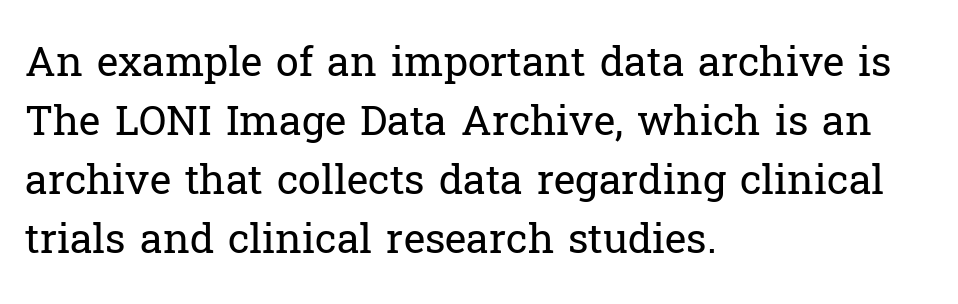
Q: Is the text bold? A: No.
Q: Is the text italic (slanted)? A: No, it is upright.
Q: Is the typeface a serif or a sans-serif typeface? A: Serif.
Q: Is the text underlined? A: No.
Q: How is the paragraph aligned? A: Left-aligned.
Q: Is the spacing between letters normal or unusually wide? A: Normal.
Q: Is the spacing between lines tight, normal or loose? A: Normal.
Q: Width (condensed, normal, or wide)? A: Normal.
Q: Stroke contrast? A: Low.
Q: x-height? A: Medium.
Q: Monospaced? A: No.
